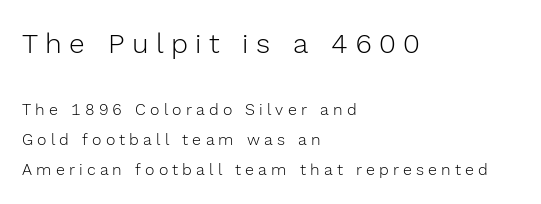
Q: Is the text bold? A: No.
Q: Is the text italic (slanted)? A: No, it is upright.
Q: Is the typeface a serif or a sans-serif typeface? A: Sans-serif.
Q: Is the text underlined? A: No.
Q: How is the paragraph aligned? A: Left-aligned.
Q: Is the spacing between letters normal or unusually wide? A: Unusually wide.
Q: Which block of text is set in a larger size, the first (top) or the second (bottom)? A: The first (top) one.
Q: Width (condensed, normal, or wide)? A: Normal.
Q: x-height? A: Medium.
Q: Monospaced? A: No.
